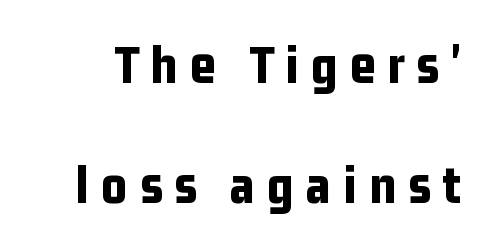
Q: Is the text bold? A: Yes.
Q: Is the text italic (slanted)? A: No, it is upright.
Q: Is the typeface a serif or a sans-serif typeface? A: Sans-serif.
Q: Is the text underlined? A: No.
Q: Is the spacing between letters normal or unusually wide? A: Unusually wide.
Q: Is the spacing between lines tight, normal or loose? A: Loose.
Q: Width (condensed, normal, or wide)? A: Condensed.
Q: Stroke contrast? A: Low.
Q: x-height? A: Medium.
Q: Monospaced? A: No.
